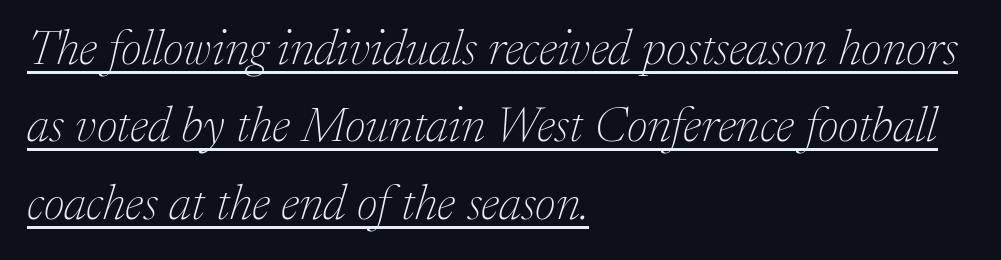
{"serif": "yes", "italic": "yes", "lean": "right", "slant_degrees": 17, "bold": "no", "weight": "thin", "width": "normal", "stroke_contrast": "low", "x_height": "medium", "monospaced": "no", "underline": "yes", "align": "left", "line_spacing": "normal", "line_spacing_ratio": 1.55, "letter_spacing": "normal", "letter_spacing_em": 0.0, "glyph_px": 50}
